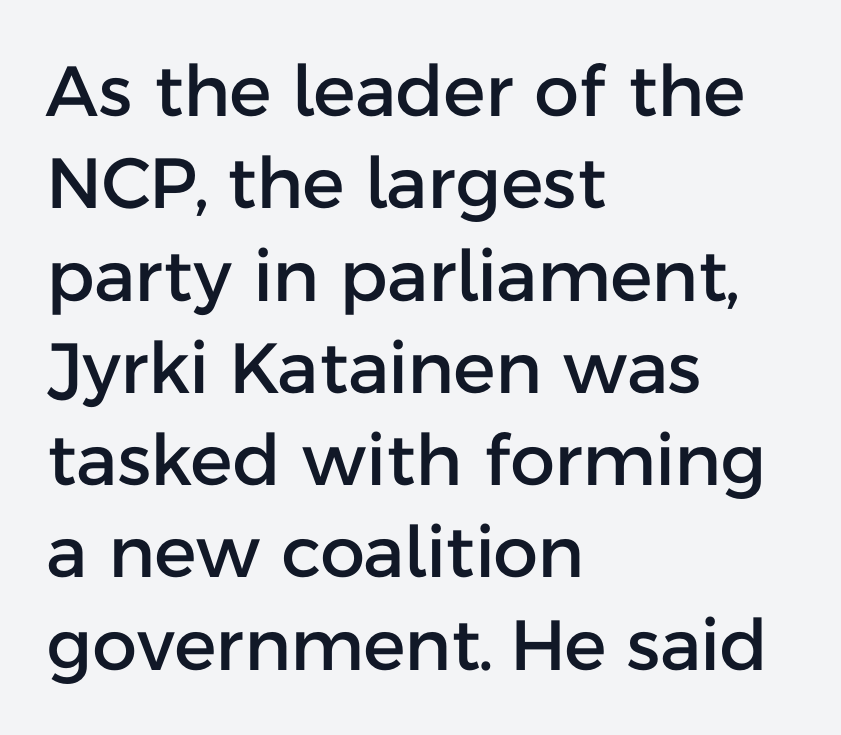
Q: Is the text italic (slanted)? A: No, it is upright.
Q: Is the typeface a serif or a sans-serif typeface? A: Sans-serif.
Q: Is the text underlined? A: No.
Q: How is the paragraph aligned? A: Left-aligned.
Q: Is the spacing between letters normal or unusually wide? A: Normal.
Q: Is the spacing between lines tight, normal or loose? A: Normal.
Q: Width (condensed, normal, or wide)? A: Normal.
Q: Stroke contrast? A: Low.
Q: x-height? A: Medium.
Q: Monospaced? A: No.
